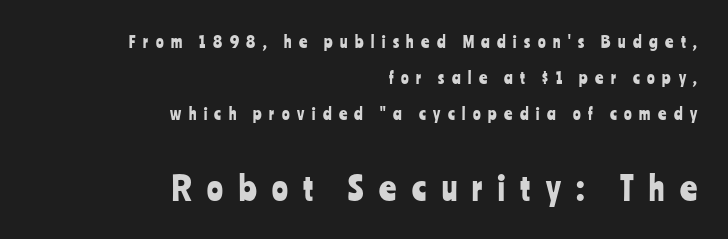
The image shows 33 px condensed sans-serif type, upright; set right-aligned, loose line spacing (2.26x), unusually wide letter spacing (+0.47 em), not underlined; the second (bottom) block is 2.06x larger; low stroke contrast and a medium x-height.
